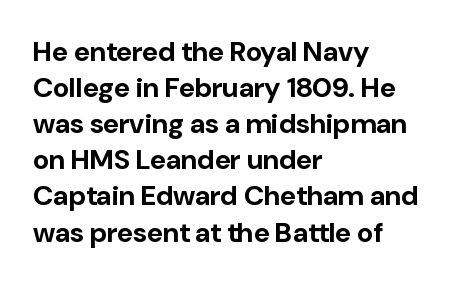
Note the varied advance widths — an 'i' is clearly narrower than an 'm'. Where is the straight margin? On the left. The specimen reads as upright at a glance. Clear beneath every line of the passage.
